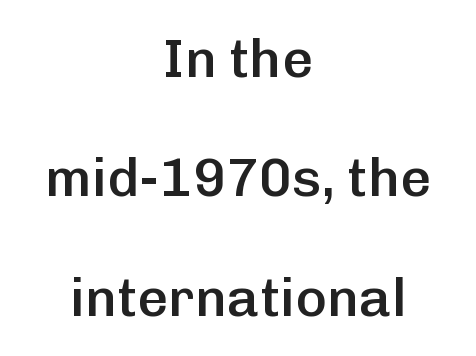
The image shows 54 px semibold sans-serif type, upright; set centered, loose line spacing (2.21x), normal letter spacing, not underlined; low stroke contrast and a medium x-height.
